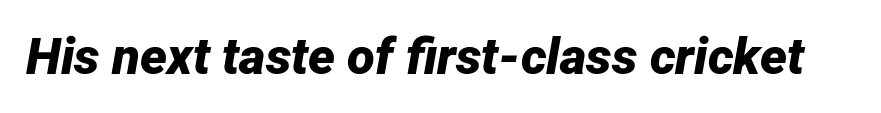
{"italic": "yes", "lean": "right", "slant_degrees": 12, "bold": "yes", "weight": "bold", "width": "normal", "stroke_contrast": "low", "x_height": "medium", "monospaced": "no", "underline": "no", "letter_spacing": "normal", "letter_spacing_em": 0.0, "glyph_px": 51}
